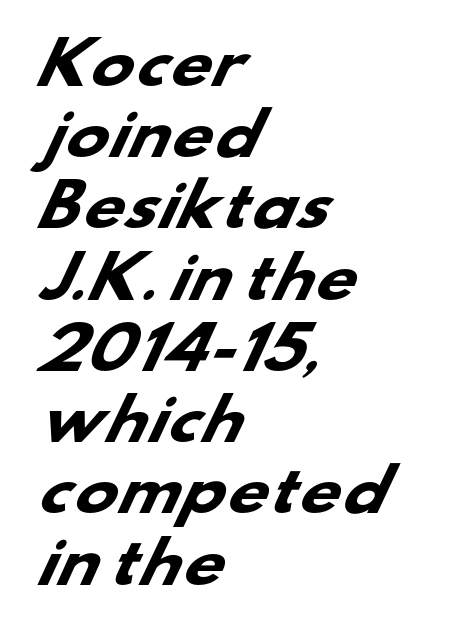
Q: Is the text bold? A: Yes.
Q: Is the typeface a serif or a sans-serif typeface? A: Sans-serif.
Q: Is the text underlined? A: No.
Q: How is the paragraph aligned? A: Left-aligned.
Q: Is the spacing between letters normal or unusually wide? A: Normal.
Q: Is the spacing between lines tight, normal or loose? A: Normal.
Q: Width (condensed, normal, or wide)? A: Wide.
Q: Stroke contrast? A: Low.
Q: x-height? A: Small.
Q: Monospaced? A: No.
